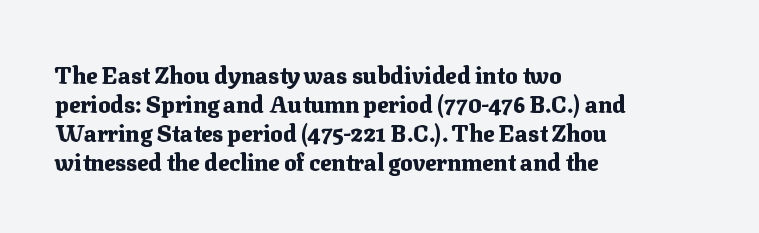
{"italic": "no", "bold": "yes", "underline": "no", "align": "left", "line_spacing": "normal", "line_spacing_ratio": 1.26, "letter_spacing": "normal", "letter_spacing_em": 0.0, "glyph_px": 23}
